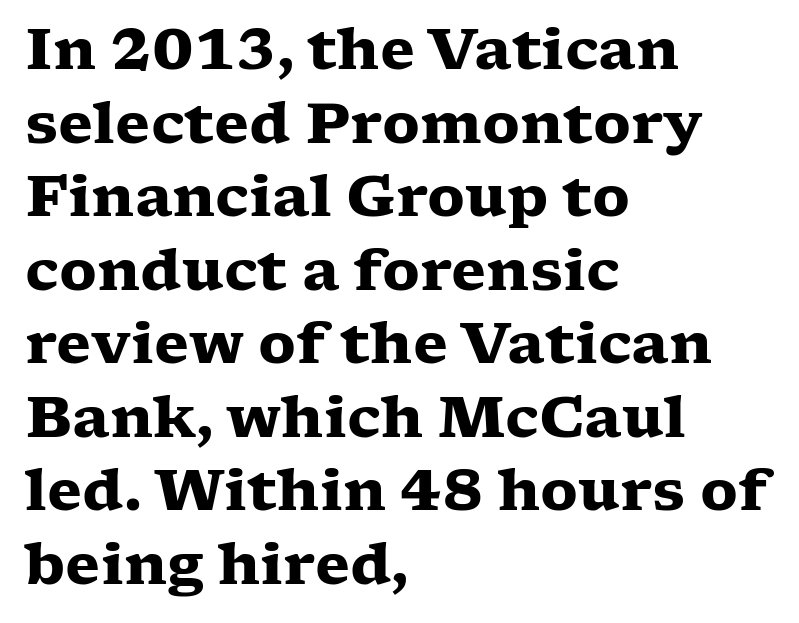
Rendered with straight, roman letterforms. Type style note: has serifs. A bare baseline throughout the passage. The block of text has a typical density, with ordinary space between rows. Here the glyphs are tracked normally, forming tight word shapes. Alignment: flush left.
